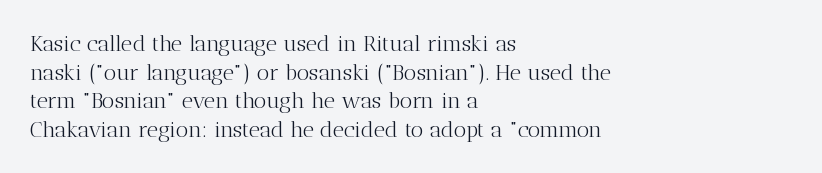
{"italic": "no", "bold": "no", "underline": "no", "align": "left", "line_spacing": "normal", "line_spacing_ratio": 1.3, "letter_spacing": "normal", "letter_spacing_em": 0.0, "glyph_px": 22}
